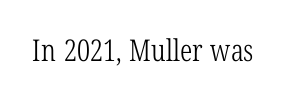
The baseline area is clear. No italicization has been applied; the sample stays upright. Look at the bottom of the vertical strokes: they flare into serifs here. Think of a printed novel: that variable character pitch is what you see here.
